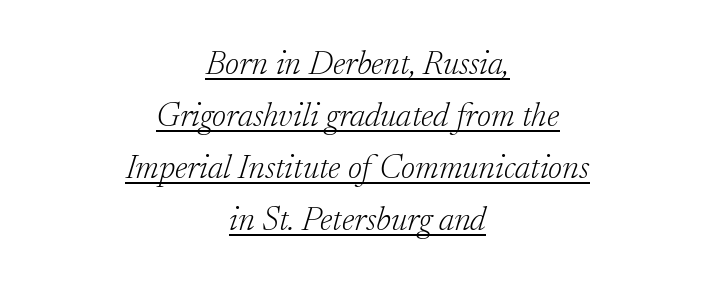
Standard letterfit; no display-style spreading of the glyphs. Quick note: underline on. Compared with a flush-left layout, this one balances lines on the center instead. The text carries the slant typical of an italic or oblique font. The rows are spaced the way most documents space them. The letters advance in unequal steps, a hallmark of proportional type.
